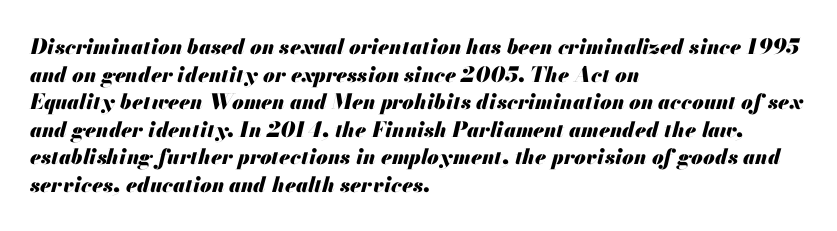
Q: Is the text bold? A: Yes.
Q: Is the text italic (slanted)? A: Yes, it leans right by about 13 degrees.
Q: Is the text underlined? A: No.
Q: How is the paragraph aligned? A: Left-aligned.
Q: Is the spacing between letters normal or unusually wide? A: Normal.
Q: Is the spacing between lines tight, normal or loose? A: Normal.
